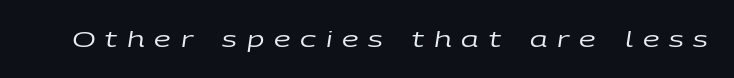
The image shows 21 px text type, italic (leaning right); set unusually wide letter spacing (+0.47 em), not underlined.
